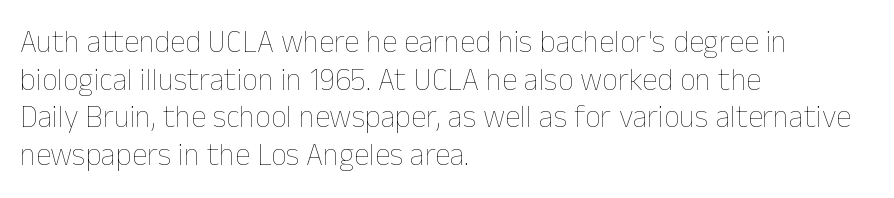
Q: Is the text bold? A: No.
Q: Is the text italic (slanted)? A: No, it is upright.
Q: Is the text underlined? A: No.
Q: How is the paragraph aligned? A: Left-aligned.
Q: Is the spacing between letters normal or unusually wide? A: Normal.
Q: Width (condensed, normal, or wide)? A: Normal.
Q: Stroke contrast? A: Low.
Q: x-height? A: Medium.
Q: Monospaced? A: No.
